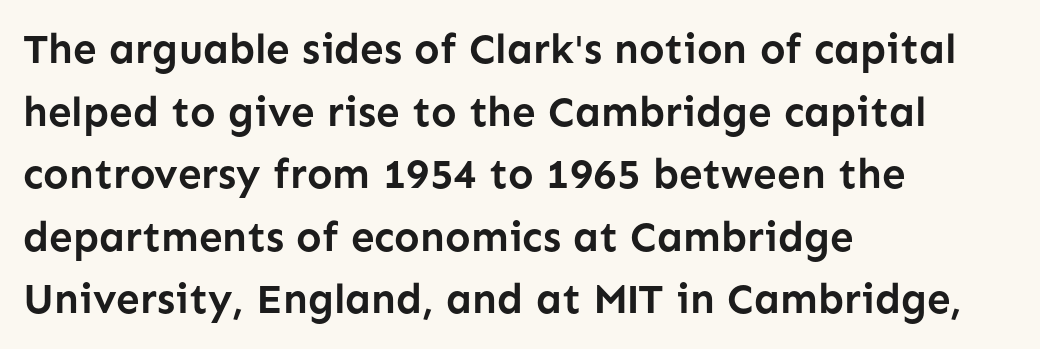
The image shows 42 px semibold sans-serif type, upright; set left-aligned, normal line spacing (1.49x), normal letter spacing, not underlined; low stroke contrast and a medium x-height.
